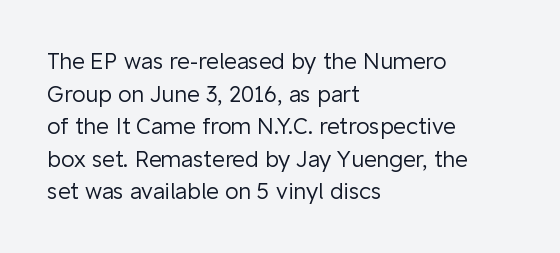
{"italic": "no", "bold": "no", "underline": "no", "align": "left", "line_spacing": "normal", "line_spacing_ratio": 1.48, "letter_spacing": "normal", "letter_spacing_em": 0.0, "glyph_px": 22}
